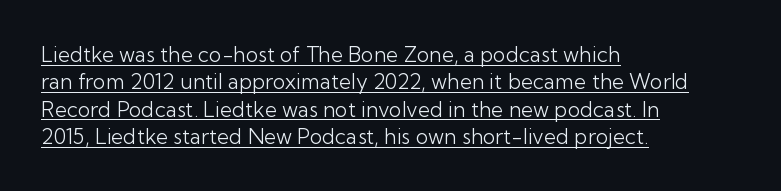
The image shows 21 px text type, upright; set left-aligned, normal line spacing (1.3x), normal letter spacing, underlined.
